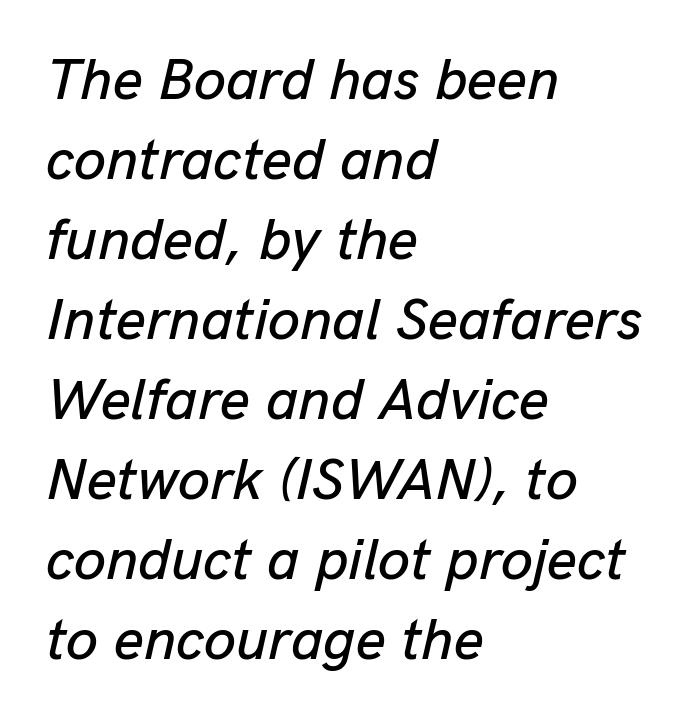
Q: Is the text italic (slanted)? A: Yes, it leans right by about 13 degrees.
Q: Is the text underlined? A: No.
Q: How is the paragraph aligned? A: Left-aligned.
Q: Is the spacing between letters normal or unusually wide? A: Normal.
Q: Is the spacing between lines tight, normal or loose? A: Normal.
Q: Width (condensed, normal, or wide)? A: Normal.
Q: Stroke contrast? A: Low.
Q: x-height? A: Medium.
Q: Monospaced? A: No.
